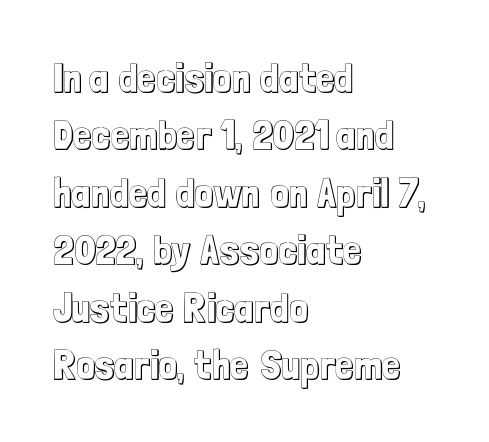
Q: Is the text italic (slanted)? A: No, it is upright.
Q: Is the text underlined? A: No.
Q: How is the paragraph aligned? A: Left-aligned.
Q: Is the spacing between letters normal or unusually wide? A: Normal.
Q: Is the spacing between lines tight, normal or loose? A: Normal.
Q: Width (condensed, normal, or wide)? A: Condensed.
Q: x-height? A: Medium.
Q: Monospaced? A: No.
